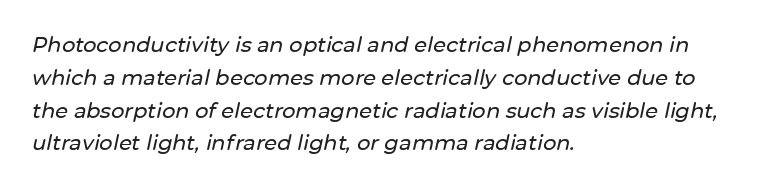
The image shows 21 px text type, italic (leaning right); set left-aligned, normal line spacing (1.56x), normal letter spacing, not underlined.
